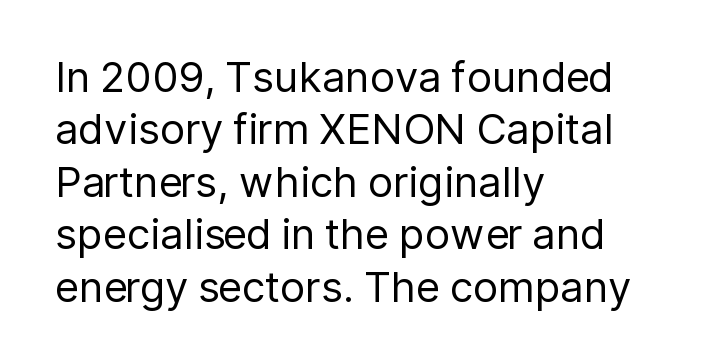
{"serif": "no", "italic": "no", "bold": "no", "weight": "regular", "width": "normal", "stroke_contrast": "low", "x_height": "medium", "monospaced": "no", "underline": "no", "align": "left", "line_spacing": "normal", "line_spacing_ratio": 1.25, "letter_spacing": "normal", "letter_spacing_em": 0.0, "glyph_px": 42}
